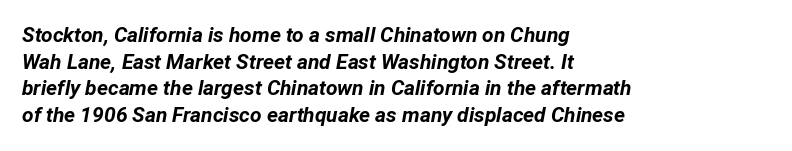
Honestly, there is no underline to notice here at all. This is oblique type, the kind used for emphasis or titles. A typesetter would call this leading conventional body-copy spacing. Which margin do the lines hug? The left one — the right edge is uneven. Heft: maximum for text — a bold. Nobody touched the tracking dial on this one.
